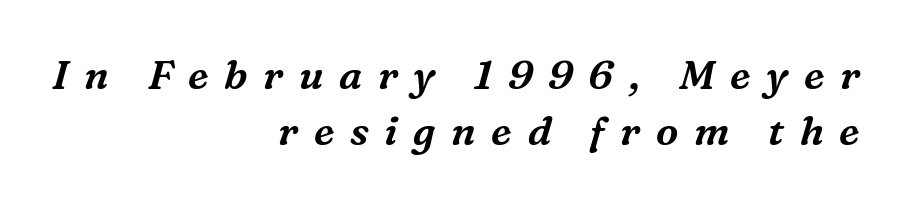
Classification — serif. Honestly, the row spacing looks completely unremarkable. The specimen omits any rule beneath the text block's lines. The letters advance in unequal steps, a hallmark of proportional type. A typesetter would call this heavily tracked-out type. A flush-right, rag-left setting is used for this passage.
